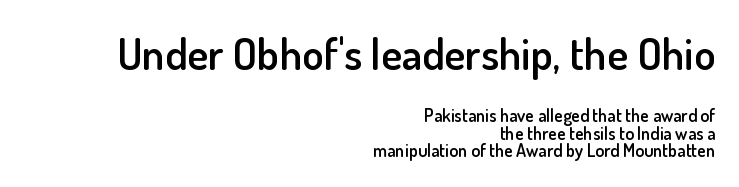
{"serif": "no", "italic": "no", "bold": "semi", "weight": "semibold", "width": "normal", "stroke_contrast": "low", "x_height": "small", "monospaced": "no", "underline": "no", "align": "right", "line_spacing": "tight", "line_spacing_ratio": 0.99, "letter_spacing": "normal", "letter_spacing_em": 0.0, "larger_block": "first", "size_ratio": 2.44, "glyph_px": 44}
